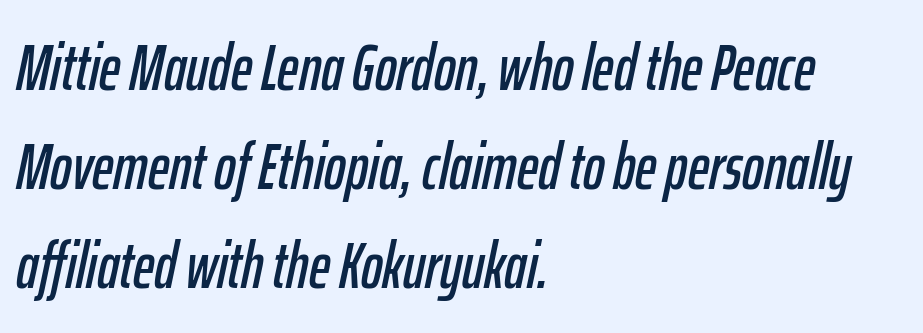
The image shows 65 px condensed type, italic (leaning right); set left-aligned, normal line spacing (1.52x), normal letter spacing, not underlined; low stroke contrast and a medium x-height.
